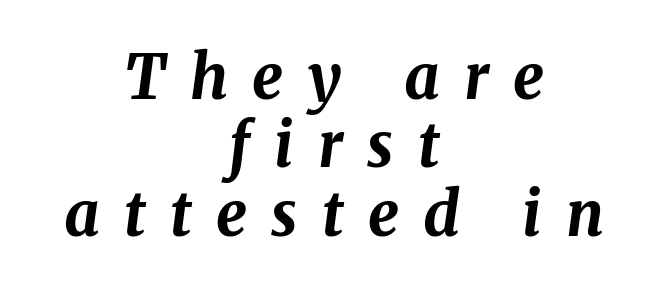
Baseline-to-baseline distance is barely more than the letter height. Pretty heavy lettering here — definitely bold. The gaps between neighbouring characters are conspicuously large. The typography opts for an oblique posture over an upright one. Unmarked baselines from the first word to the last.
